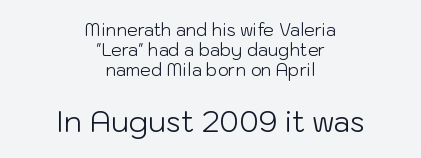
Q: Is the text bold? A: No.
Q: Is the text italic (slanted)? A: No, it is upright.
Q: Is the typeface a serif or a sans-serif typeface? A: Sans-serif.
Q: Is the text underlined? A: No.
Q: How is the paragraph aligned? A: Centered.
Q: Is the spacing between letters normal or unusually wide? A: Normal.
Q: Which block of text is set in a larger size, the first (top) or the second (bottom)? A: The second (bottom) one.
Q: Width (condensed, normal, or wide)? A: Normal.
Q: Stroke contrast? A: Low.
Q: x-height? A: Medium.
Q: Monospaced? A: No.
